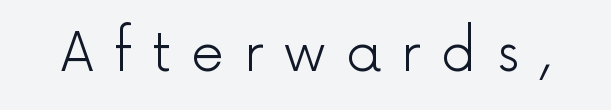
Q: Is the text bold? A: No.
Q: Is the text italic (slanted)? A: No, it is upright.
Q: Is the typeface a serif or a sans-serif typeface? A: Sans-serif.
Q: Is the text underlined? A: No.
Q: Is the spacing between letters normal or unusually wide? A: Unusually wide.
Q: Width (condensed, normal, or wide)? A: Normal.
Q: x-height? A: Medium.
Q: Monospaced? A: No.
